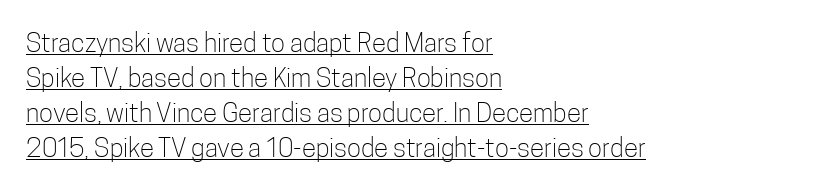
A roman cut, with each character standing at attention. Compared with typical body copy, the letter spacing here is the same. Does a line run under the words? Yes, clearly. Alignment: flush left. No chunkiness to these letters — they're not bold.
